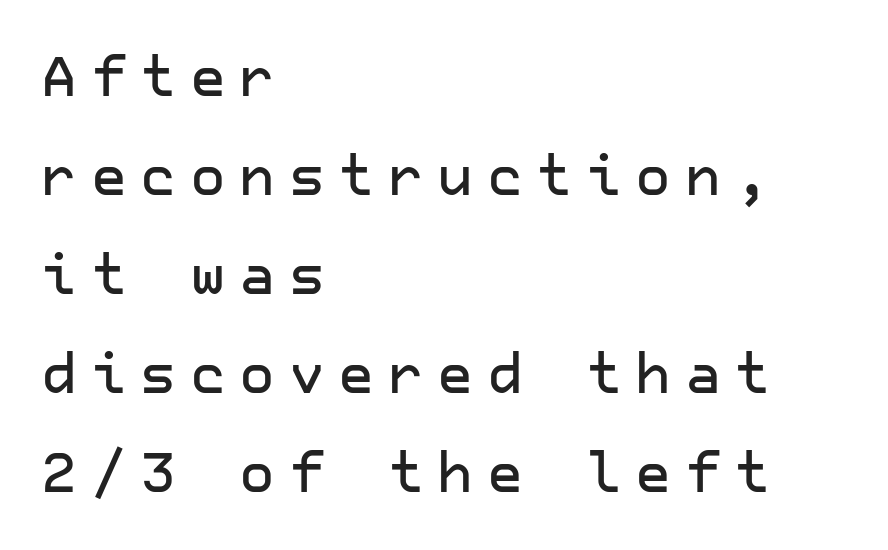
Q: Is the text italic (slanted)? A: No, it is upright.
Q: Is the typeface a serif or a sans-serif typeface? A: Sans-serif.
Q: Is the text underlined? A: No.
Q: How is the paragraph aligned? A: Left-aligned.
Q: Is the spacing between letters normal or unusually wide? A: Unusually wide.
Q: Width (condensed, normal, or wide)? A: Normal.
Q: Stroke contrast? A: Low.
Q: x-height? A: Medium.
